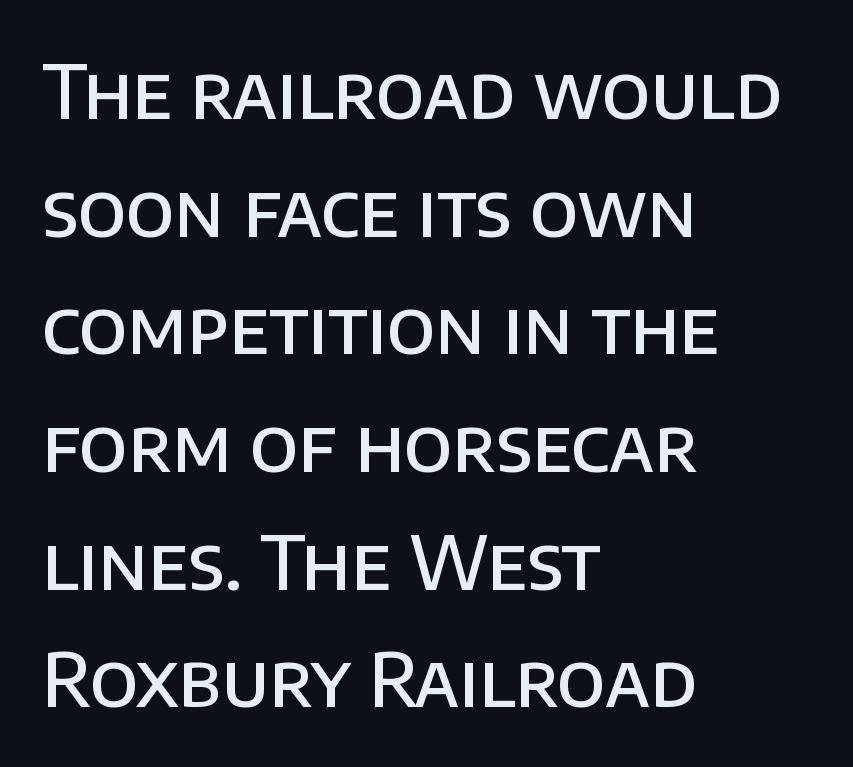
Q: Is the text bold? A: Semi-bold.
Q: Is the text italic (slanted)? A: No, it is upright.
Q: Is the typeface a serif or a sans-serif typeface? A: Sans-serif.
Q: Is the text underlined? A: No.
Q: How is the paragraph aligned? A: Left-aligned.
Q: Is the spacing between letters normal or unusually wide? A: Normal.
Q: Is the spacing between lines tight, normal or loose? A: Normal.
Q: Width (condensed, normal, or wide)? A: Normal.
Q: Stroke contrast? A: Low.
Q: x-height? A: Large.
Q: Monospaced? A: No.
